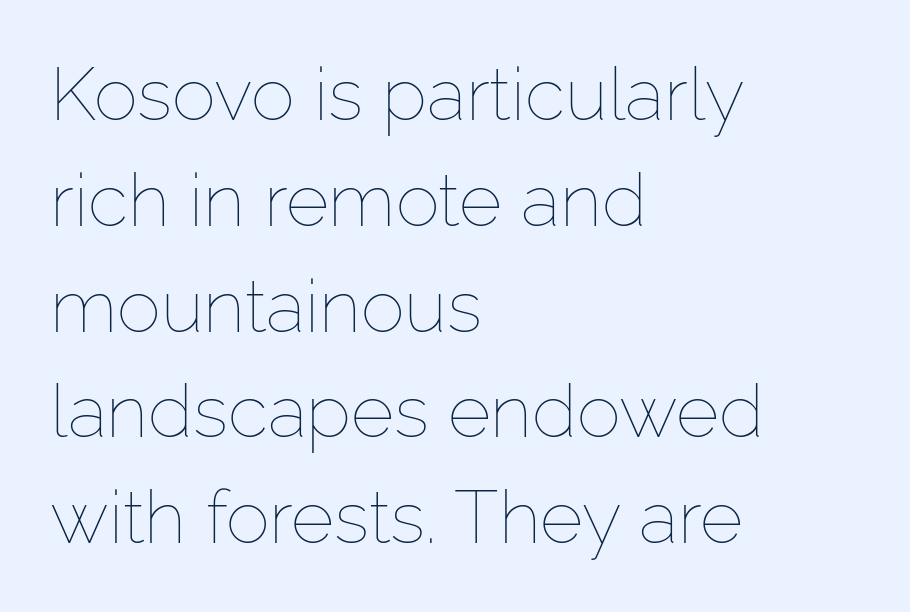
The image shows 74 px thin type, upright; set left-aligned, normal line spacing (1.43x), normal letter spacing, not underlined; low stroke contrast and a medium x-height.
